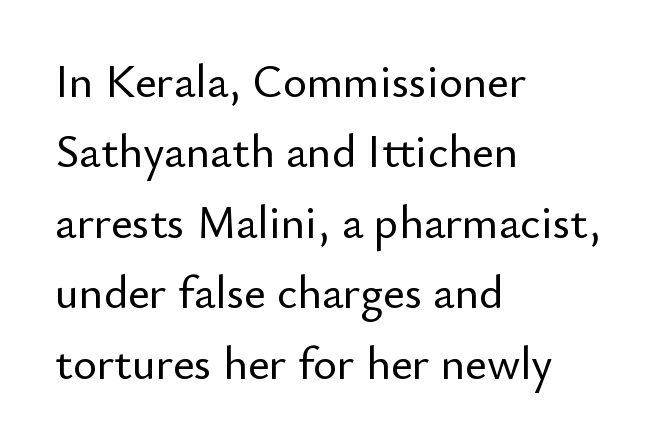
{"serif": "no", "italic": "no", "width": "normal", "stroke_contrast": "low", "x_height": "small", "monospaced": "no", "underline": "no", "align": "left", "line_spacing": "normal", "line_spacing_ratio": 1.53, "letter_spacing": "normal", "letter_spacing_em": 0.0, "glyph_px": 46}
